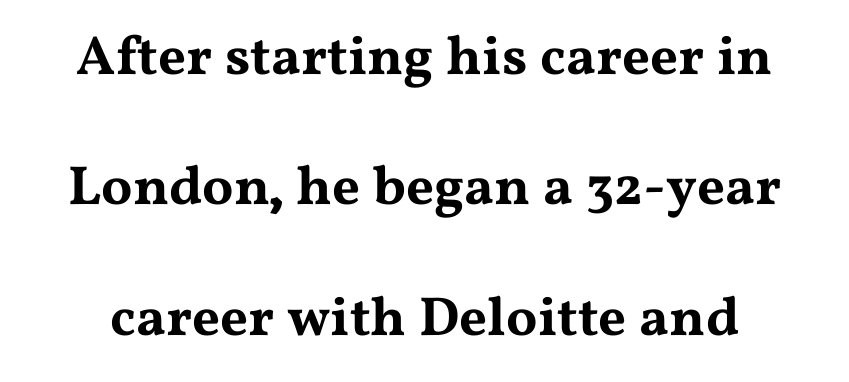
The image shows 55 px wide serif type, upright; set loose line spacing (2.37x), normal letter spacing, not underlined; medium stroke contrast and a medium x-height.
